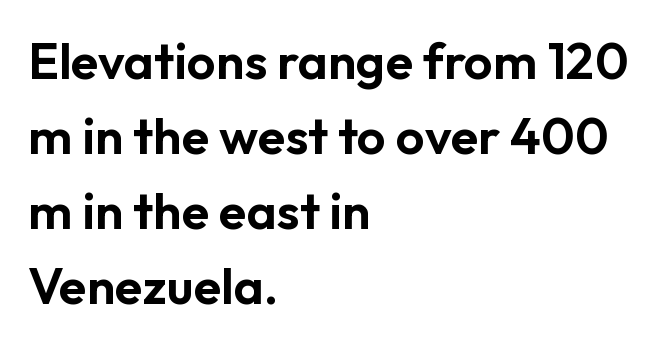
Every row of glyphs begins at an identical x-position on the left. What kind of face is this? One without serifs — a sans. Short note: letters normally spaced. What's the leading like? Ordinary, nothing unusual. The face used here is proportionally spaced, like ordinary book or web type. The specimen reads as upright at a glance.
